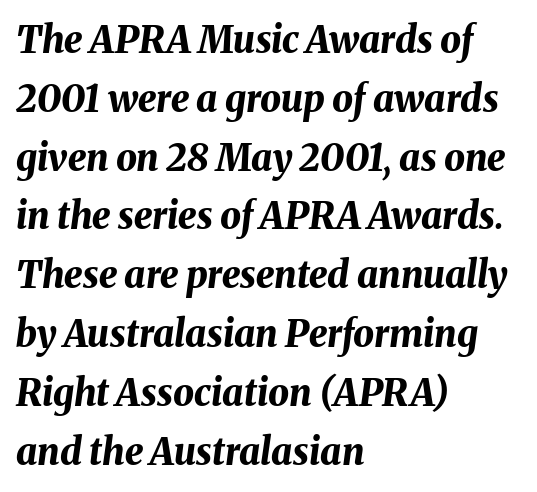
The image shows 37 px bold type, italic (leaning right); set left-aligned, normal line spacing (1.59x), normal letter spacing, not underlined; medium stroke contrast and a medium x-height.
